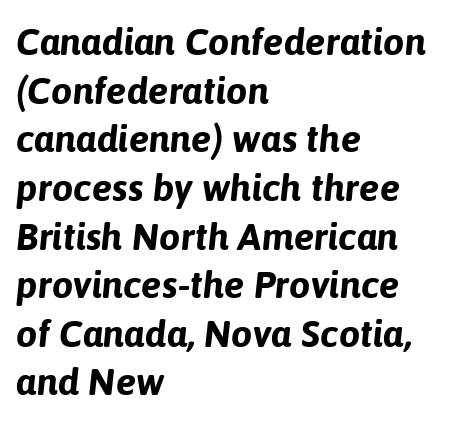
The image shows 38 px bold type, italic (leaning right); set left-aligned, normal line spacing (1.28x), normal letter spacing, not underlined; low stroke contrast and a medium x-height.
